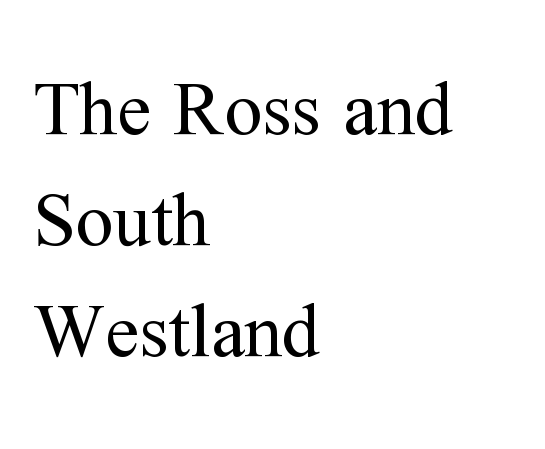
{"serif": "yes", "italic": "no", "bold": "no", "weight": "regular", "width": "normal", "stroke_contrast": "medium", "x_height": "medium", "monospaced": "no", "underline": "no", "align": "left", "line_spacing": "normal", "line_spacing_ratio": 1.46, "letter_spacing": "normal", "letter_spacing_em": 0.0, "glyph_px": 76}
